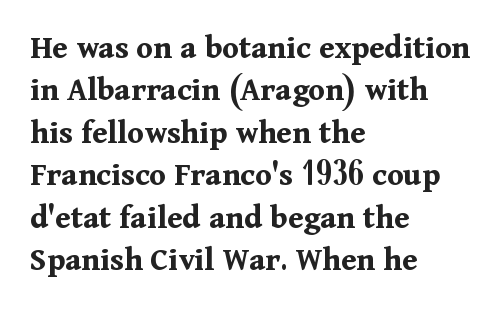
The letters are bold, with thick, heavy strokes. One-word summary of the alignment: left. The words here are not underlined. Proportional: the letters do not fall into vertical columns.
